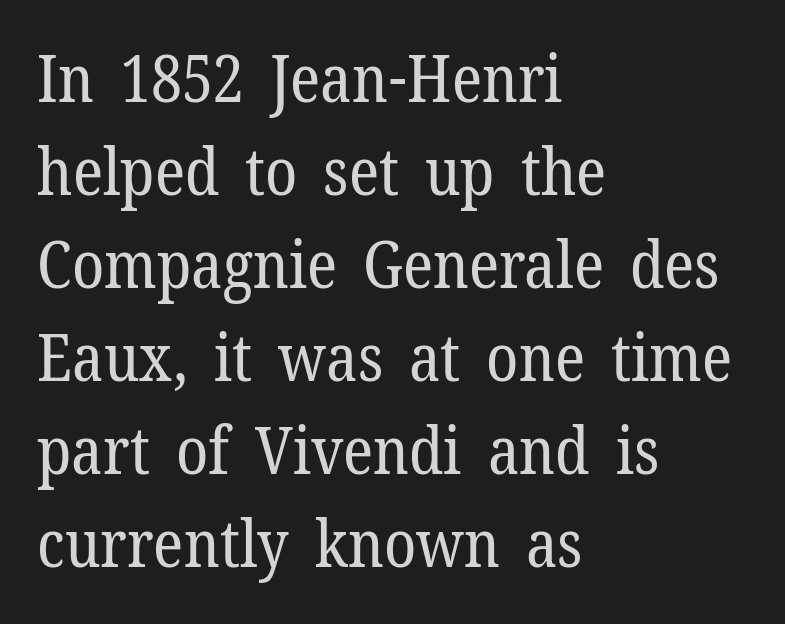
Q: Is the text bold? A: No.
Q: Is the text italic (slanted)? A: No, it is upright.
Q: Is the typeface a serif or a sans-serif typeface? A: Serif.
Q: Is the text underlined? A: No.
Q: How is the paragraph aligned? A: Left-aligned.
Q: Is the spacing between letters normal or unusually wide? A: Normal.
Q: Is the spacing between lines tight, normal or loose? A: Normal.
Q: Width (condensed, normal, or wide)? A: Normal.
Q: Stroke contrast? A: Low.
Q: x-height? A: Medium.
Q: Monospaced? A: No.
